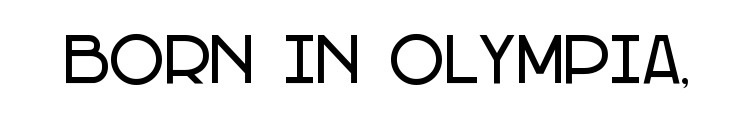
Q: Is the text italic (slanted)? A: No, it is upright.
Q: Is the typeface a serif or a sans-serif typeface? A: Sans-serif.
Q: Is the text underlined? A: No.
Q: Is the spacing between letters normal or unusually wide? A: Normal.
Q: Width (condensed, normal, or wide)? A: Condensed.
Q: Stroke contrast? A: Low.
Q: x-height? A: Large.
Q: Monospaced? A: No.
